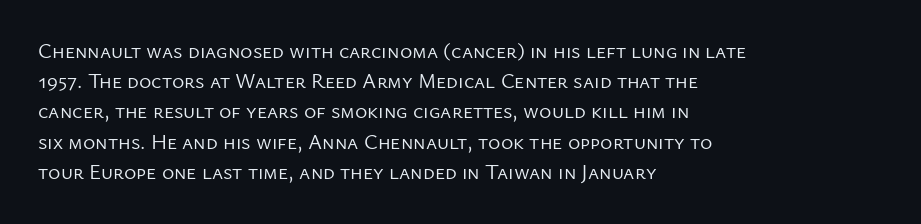
{"italic": "no", "bold": "no", "underline": "no", "align": "left", "line_spacing": "normal", "line_spacing_ratio": 1.44, "letter_spacing": "normal", "letter_spacing_em": 0.0, "glyph_px": 21}
